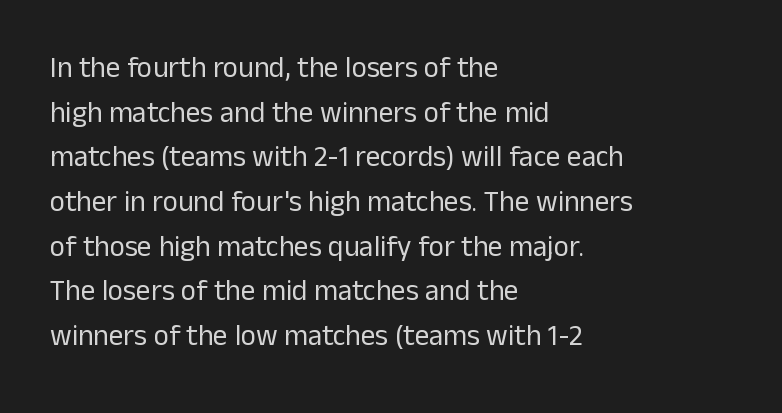
You could not count columns in this text — the font is proportionally spaced. The space directly below the letters is spotless. Compared with a centered layout, this one pins lines to the left instead. The font family rendered here belongs to the sans-serif group.
